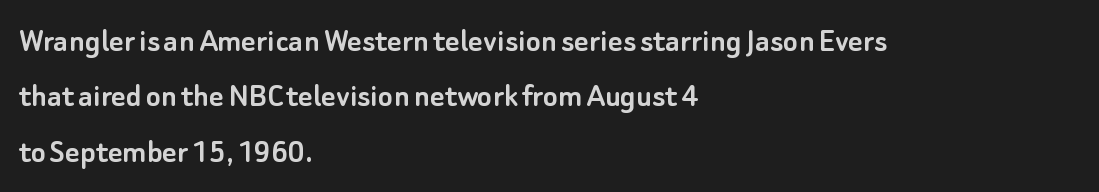
Q: Is the text italic (slanted)? A: No, it is upright.
Q: Is the typeface a serif or a sans-serif typeface? A: Sans-serif.
Q: Is the text underlined? A: No.
Q: How is the paragraph aligned? A: Left-aligned.
Q: Is the spacing between letters normal or unusually wide? A: Normal.
Q: Is the spacing between lines tight, normal or loose? A: Normal.
Q: Width (condensed, normal, or wide)? A: Normal.
Q: Stroke contrast? A: Low.
Q: x-height? A: Small.
Q: Monospaced? A: No.
